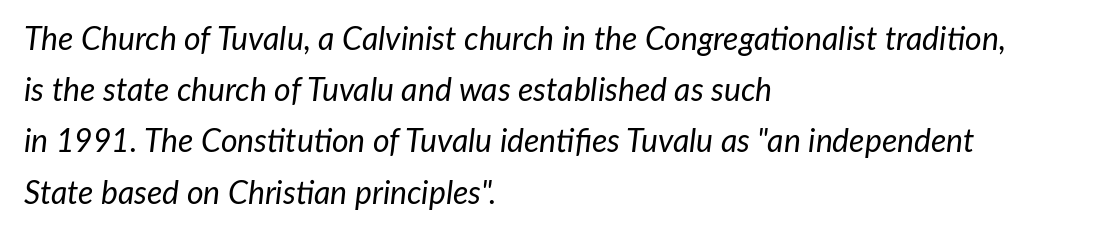
The image shows 32 px regular-weight type, italic (leaning right); set left-aligned, normal line spacing (1.6x), normal letter spacing, not underlined; low stroke contrast and a medium x-height.
